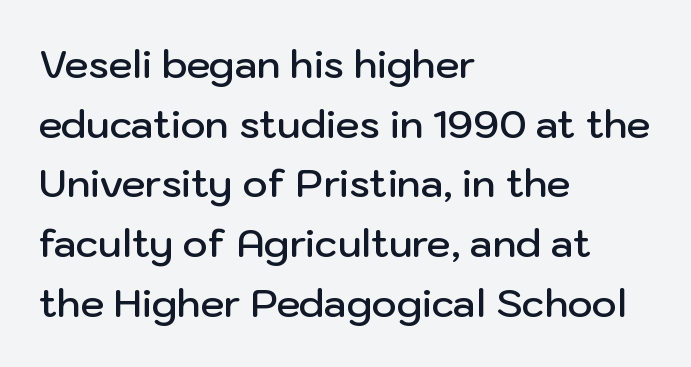
Q: Is the text bold? A: Semi-bold.
Q: Is the text italic (slanted)? A: No, it is upright.
Q: Is the typeface a serif or a sans-serif typeface? A: Sans-serif.
Q: Is the text underlined? A: No.
Q: How is the paragraph aligned? A: Left-aligned.
Q: Is the spacing between letters normal or unusually wide? A: Normal.
Q: Is the spacing between lines tight, normal or loose? A: Normal.
Q: Width (condensed, normal, or wide)? A: Normal.
Q: Stroke contrast? A: Low.
Q: x-height? A: Medium.
Q: Monospaced? A: No.
